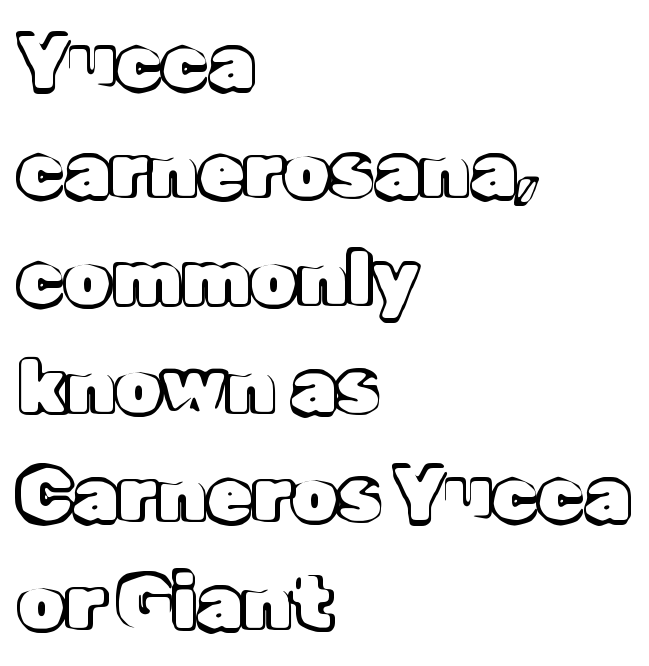
{"italic": "no", "width": "normal", "x_height": "medium", "monospaced": "no", "underline": "no", "align": "left", "line_spacing": "normal", "line_spacing_ratio": 1.46, "letter_spacing": "normal", "letter_spacing_em": 0.0, "glyph_px": 74}
